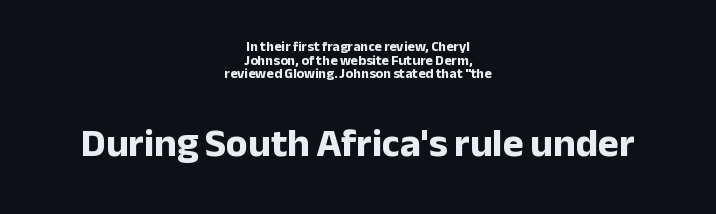
{"serif": "no", "italic": "no", "bold": "yes", "weight": "bold", "width": "normal", "stroke_contrast": "low", "x_height": "medium", "monospaced": "no", "underline": "no", "align": "center", "line_spacing": "tight", "line_spacing_ratio": 0.97, "letter_spacing": "normal", "letter_spacing_em": 0.0, "larger_block": "second", "size_ratio": 2.86, "glyph_px": 40}
